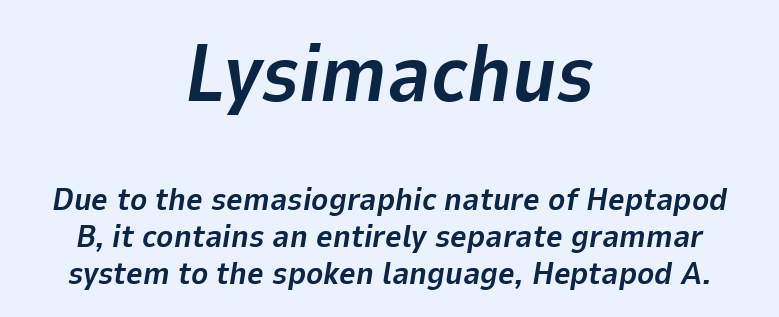
The image shows 80 px bold type, italic (leaning right); set centered, line spacing 1.16x, normal letter spacing, not underlined; the first (top) block is 2.5x larger; low stroke contrast and a medium x-height.
